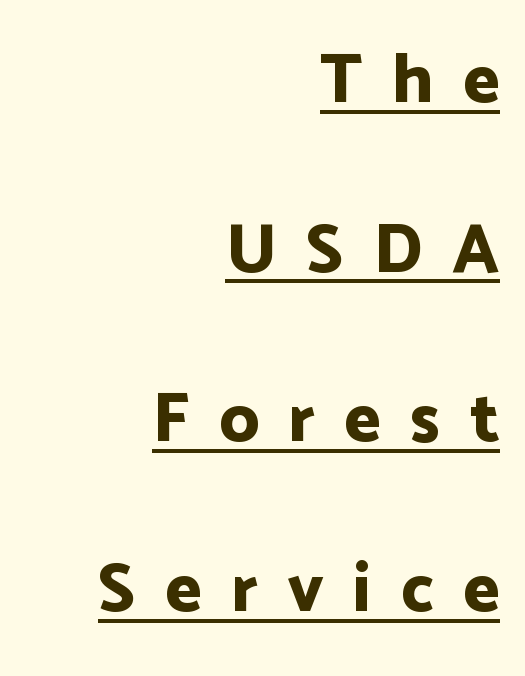
{"serif": "no", "italic": "no", "bold": "yes", "weight": "bold", "width": "normal", "stroke_contrast": "low", "x_height": "medium", "monospaced": "no", "underline": "yes", "align": "right", "line_spacing": "loose", "line_spacing_ratio": 2.46, "letter_spacing": "wide", "letter_spacing_em": 0.43, "glyph_px": 69}
